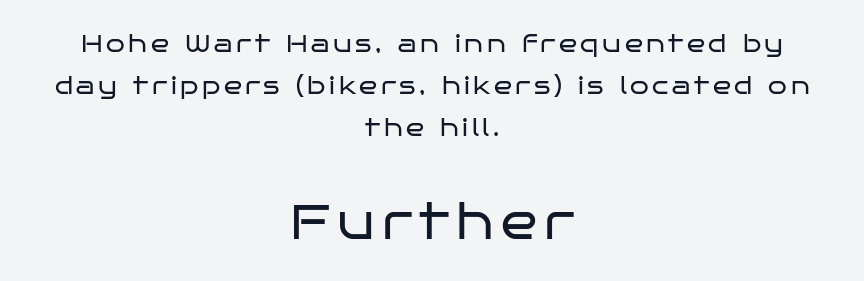
The image shows 48 px regular-weight, wide sans-serif type, upright; set centered, line spacing 1.74x, not underlined; the second (bottom) block is 2.0x larger; low stroke contrast and a large x-height.
